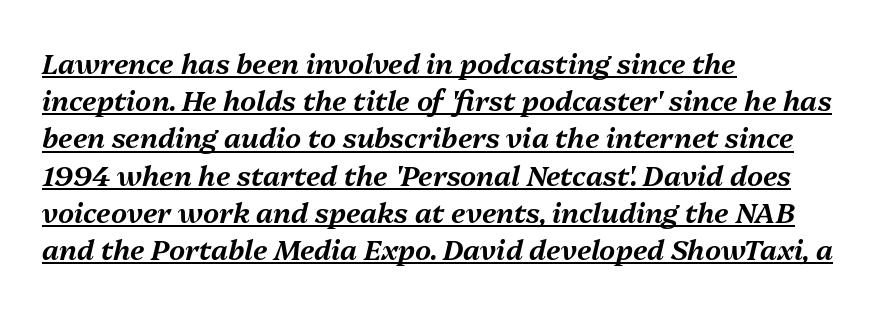
{"italic": "yes", "lean": "right", "slant_degrees": 13, "width": "normal", "stroke_contrast": "medium", "x_height": "medium", "monospaced": "no", "underline": "yes", "align": "left", "line_spacing": "normal", "line_spacing_ratio": 1.33, "letter_spacing": "normal", "letter_spacing_em": 0.0, "glyph_px": 28}
